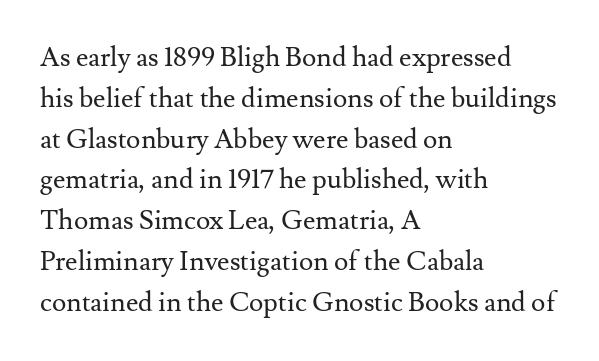
Q: Is the text bold? A: No.
Q: Is the text italic (slanted)? A: No, it is upright.
Q: Is the text underlined? A: No.
Q: How is the paragraph aligned? A: Left-aligned.
Q: Is the spacing between letters normal or unusually wide? A: Normal.
Q: Is the spacing between lines tight, normal or loose? A: Normal.
